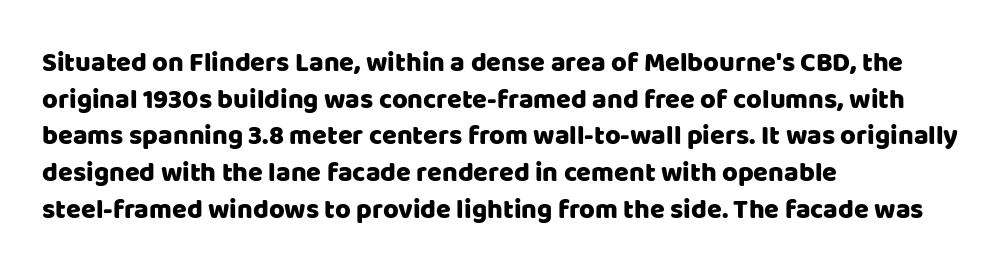
The image shows 27 px text type, upright; set left-aligned, normal line spacing (1.36x), normal letter spacing, not underlined.
